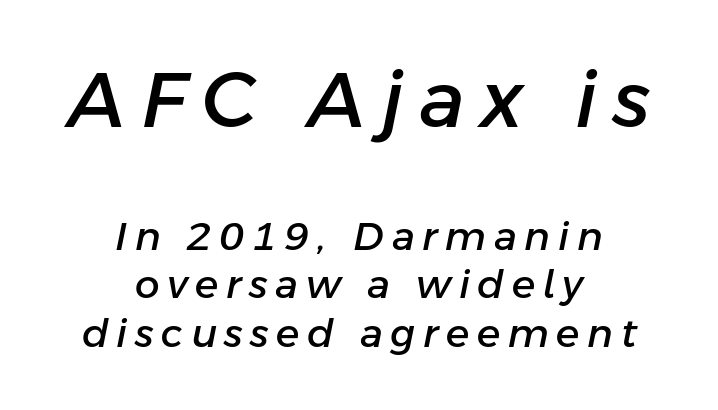
The image shows 78 px text type, italic (leaning right); set centered, line spacing 1.24x, unusually wide letter spacing (+0.2 em), not underlined; the first (top) block is 2.0x larger; low stroke contrast and a medium x-height.
